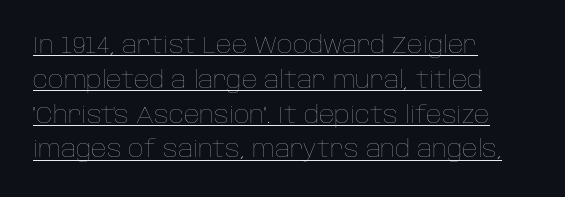
Q: Is the text bold? A: No.
Q: Is the text italic (slanted)? A: No, it is upright.
Q: Is the text underlined? A: Yes.
Q: How is the paragraph aligned? A: Left-aligned.
Q: Is the spacing between letters normal or unusually wide? A: Normal.
Q: Is the spacing between lines tight, normal or loose? A: Normal.
